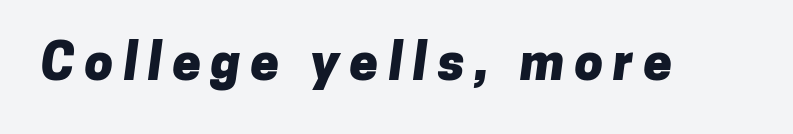
{"serif": "no", "bold": "yes", "weight": "heavy", "width": "normal", "stroke_contrast": "low", "x_height": "medium", "monospaced": "no", "underline": "no", "letter_spacing": "wide", "letter_spacing_em": 0.2, "glyph_px": 51}
